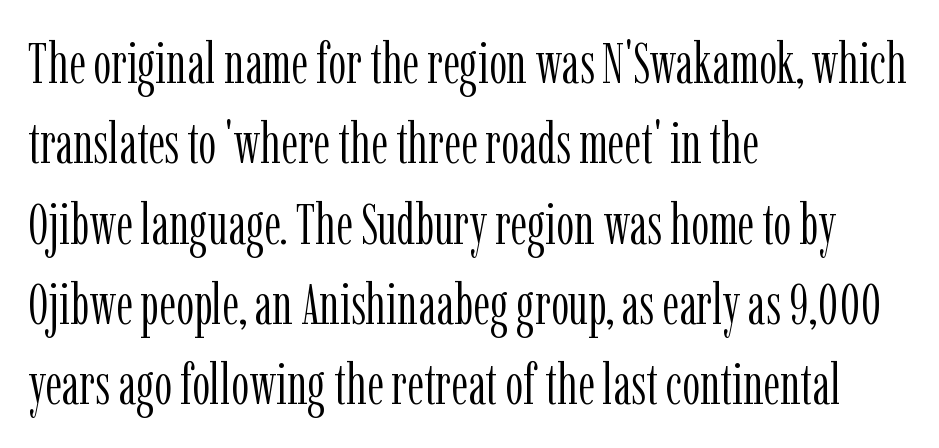
{"serif": "yes", "italic": "no", "bold": "no", "weight": "light", "width": "condensed", "stroke_contrast": "low", "x_height": "medium", "monospaced": "no", "underline": "no", "align": "left", "line_spacing": "normal", "line_spacing_ratio": 1.41, "letter_spacing": "normal", "letter_spacing_em": 0.0, "glyph_px": 57}
